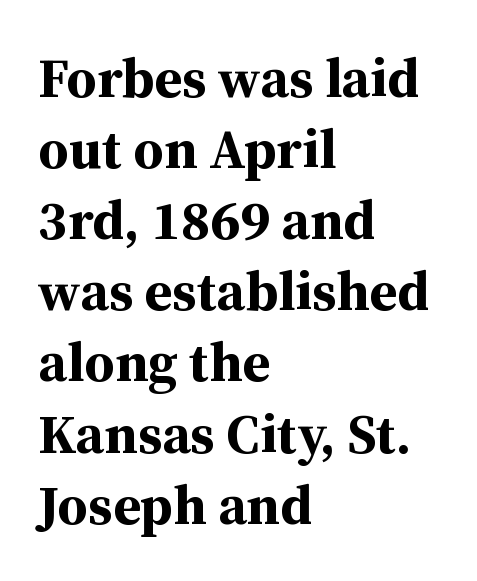
Q: Is the text bold? A: Yes.
Q: Is the text italic (slanted)? A: No, it is upright.
Q: Is the typeface a serif or a sans-serif typeface? A: Serif.
Q: Is the text underlined? A: No.
Q: How is the paragraph aligned? A: Left-aligned.
Q: Is the spacing between letters normal or unusually wide? A: Normal.
Q: Is the spacing between lines tight, normal or loose? A: Normal.
Q: Width (condensed, normal, or wide)? A: Normal.
Q: Stroke contrast? A: Medium.
Q: x-height? A: Medium.
Q: Monospaced? A: No.
